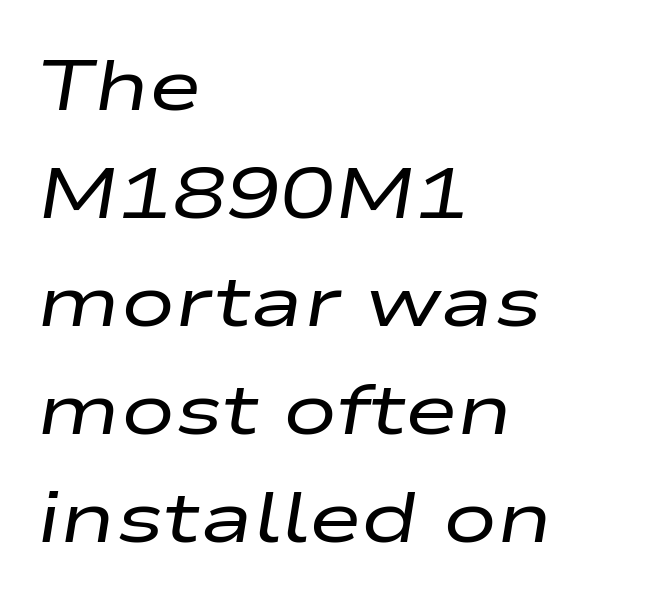
Line spacing here is normal. The letters advance in unequal steps, a hallmark of proportional type. Tracking value appears to be zero — textbook default spacing. You can tell it's italic because the verticals aren't actually vertical. Weight: in the light-to-regular range.
